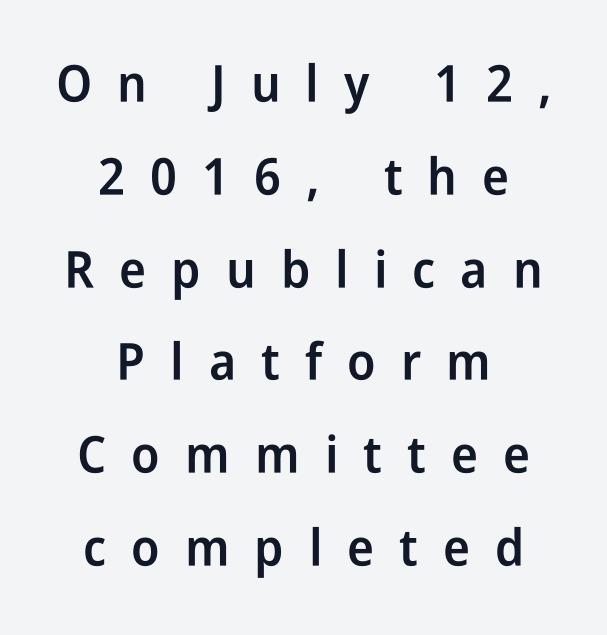
Tall strokes in this sample are plumb rather than angled. Type style note: lacks serifs. The compositor balanced each line on the midline. The face used here is proportionally spaced, like ordinary book or web type. How are the letters spaced? Widely, with obvious added tracking.
